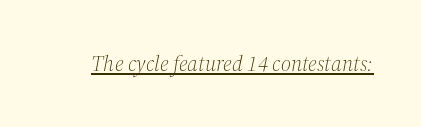
The image shows 22 px text type, italic (leaning right); set normal letter spacing, underlined.
